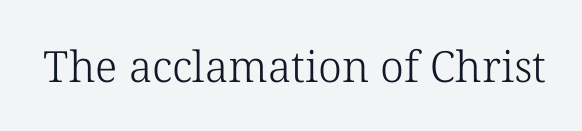
Characters follow at the spacing the type designer built in. Designer's note — italics off, roman on. Stems here are at most as thick as an everyday book face. Lines of text with bare space underneath.
